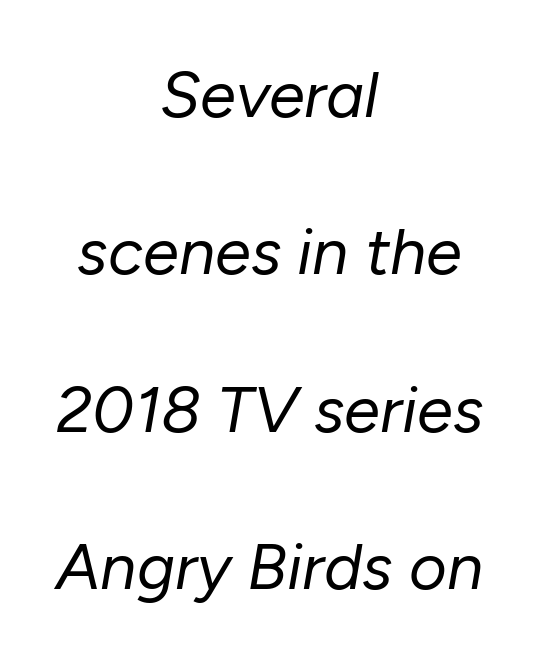
The image shows 65 px regular-weight type, italic (leaning right); set centered, loose line spacing (2.42x), normal letter spacing, not underlined; low stroke contrast and a medium x-height.
